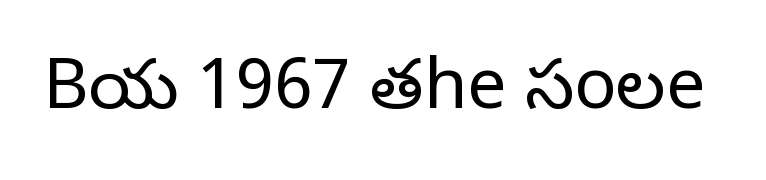
Q: Is the text bold? A: No.
Q: Is the text italic (slanted)? A: No, it is upright.
Q: Is the typeface a serif or a sans-serif typeface? A: Serif.
Q: Is the text underlined? A: No.
Q: Is the spacing between letters normal or unusually wide? A: Normal.
Q: Width (condensed, normal, or wide)? A: Normal.
Q: Stroke contrast? A: Low.
Q: x-height? A: Large.
Q: Monospaced? A: No.
